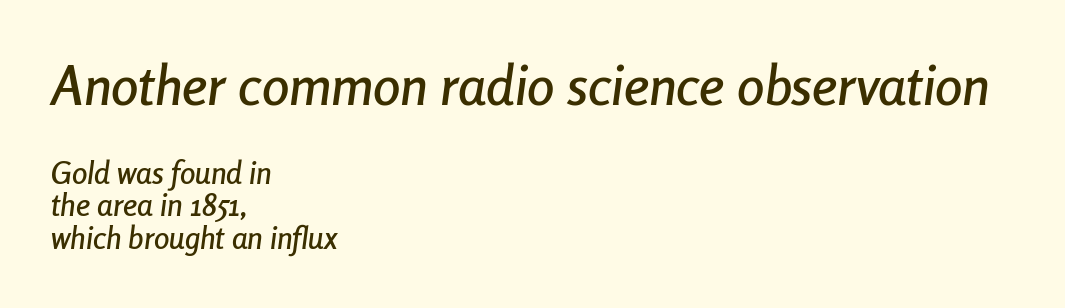
The image shows 55 px condensed type, italic (leaning right); set left-aligned, tight line spacing (1.05x), normal letter spacing, not underlined; the first (top) block is 1.77x larger; low stroke contrast and a medium x-height.
